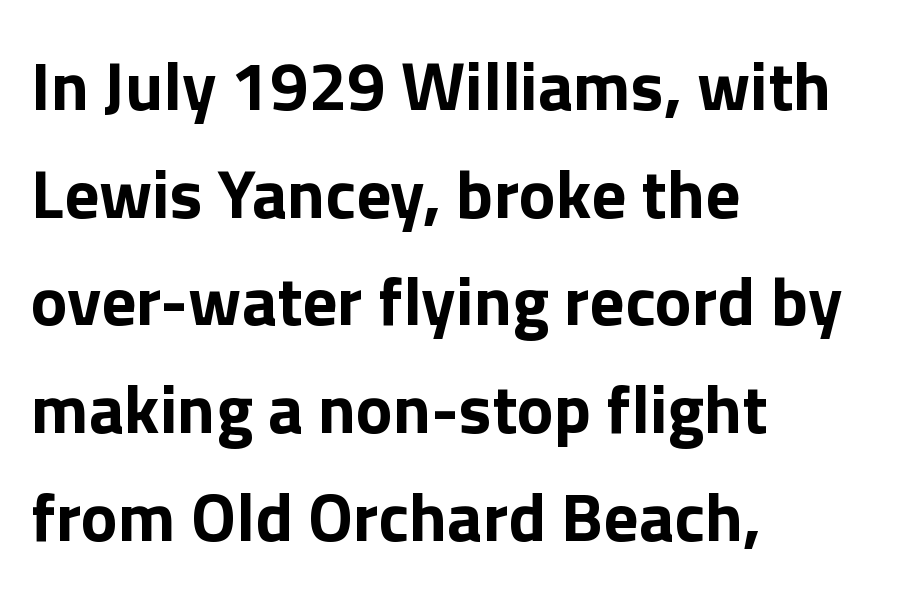
Q: Is the text bold? A: Yes.
Q: Is the text italic (slanted)? A: No, it is upright.
Q: Is the typeface a serif or a sans-serif typeface? A: Sans-serif.
Q: Is the text underlined? A: No.
Q: How is the paragraph aligned? A: Left-aligned.
Q: Is the spacing between letters normal or unusually wide? A: Normal.
Q: Is the spacing between lines tight, normal or loose? A: Normal.
Q: Width (condensed, normal, or wide)? A: Normal.
Q: x-height? A: Medium.
Q: Monospaced? A: No.
